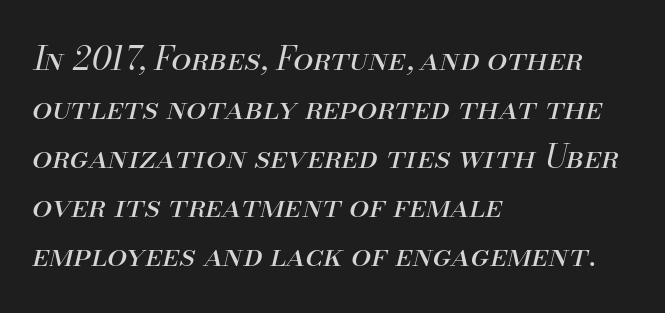
The image shows 32 px regular-weight type, italic (leaning right); set left-aligned, normal line spacing (1.53x), normal letter spacing, not underlined; medium stroke contrast and a small x-height.
